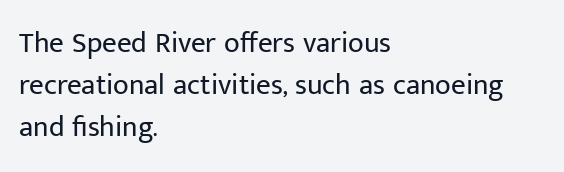
Q: Is the text bold? A: No.
Q: Is the text italic (slanted)? A: No, it is upright.
Q: Is the typeface a serif or a sans-serif typeface? A: Sans-serif.
Q: Is the text underlined? A: No.
Q: How is the paragraph aligned? A: Left-aligned.
Q: Is the spacing between letters normal or unusually wide? A: Normal.
Q: Is the spacing between lines tight, normal or loose? A: Normal.
Q: Width (condensed, normal, or wide)? A: Normal.
Q: Stroke contrast? A: Low.
Q: x-height? A: Medium.
Q: Monospaced? A: No.
